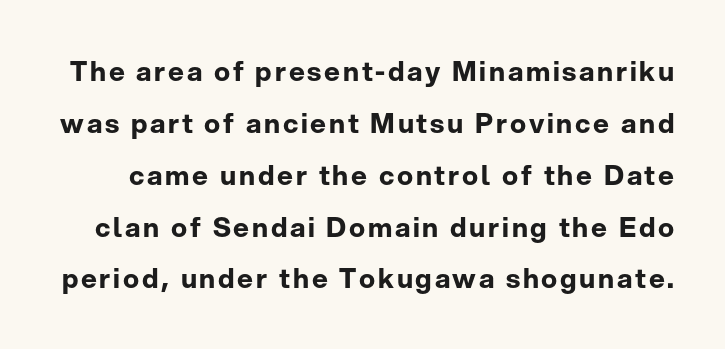
Q: Is the text bold? A: Yes.
Q: Is the text italic (slanted)? A: No, it is upright.
Q: Is the text underlined? A: No.
Q: Is the spacing between lines tight, normal or loose? A: Loose.
